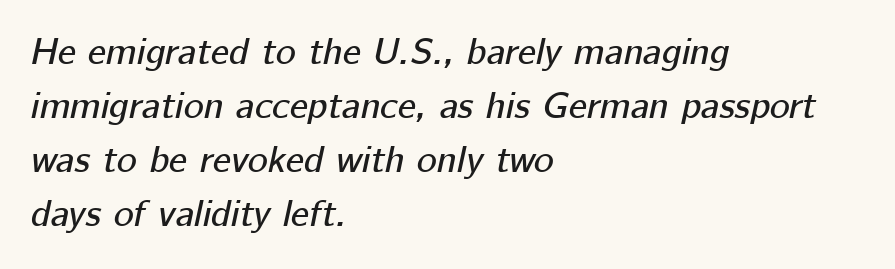
{"italic": "yes", "lean": "right", "slant_degrees": 12, "width": "normal", "stroke_contrast": "low", "x_height": "medium", "monospaced": "no", "underline": "no", "align": "left", "line_spacing": "normal", "line_spacing_ratio": 1.42, "letter_spacing": "normal", "letter_spacing_em": 0.0, "glyph_px": 38}
